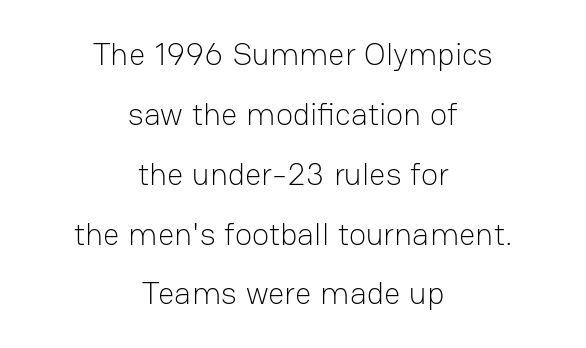
{"serif": "no", "italic": "no", "bold": "no", "weight": "light", "width": "normal", "stroke_contrast": "low", "x_height": "medium", "monospaced": "no", "underline": "no", "align": "center", "line_spacing_ratio": 1.87, "letter_spacing": "normal", "letter_spacing_em": 0.0, "glyph_px": 32}
